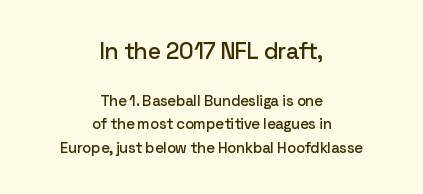
Rule under the text: the space is simply empty. Alignment: centered. The rendering keeps characters at their native spacing. The first block has been scaled up relative to the second. The block of text has a typical density, with ordinary space between rows.
